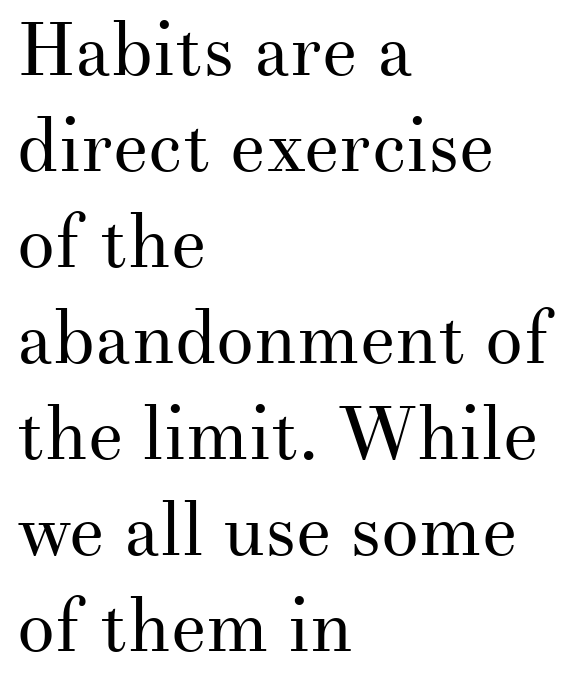
{"serif": "yes", "italic": "no", "bold": "no", "weight": "regular", "width": "normal", "stroke_contrast": "medium", "x_height": "small", "monospaced": "no", "underline": "no", "align": "left", "line_spacing": "normal", "line_spacing_ratio": 1.28, "letter_spacing": "normal", "letter_spacing_em": 0.0, "glyph_px": 75}
